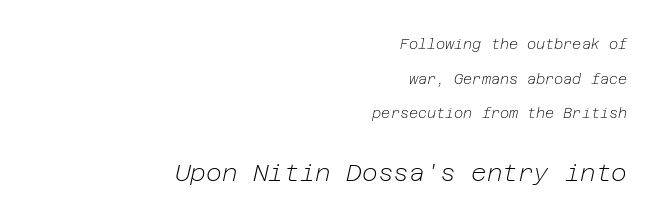
The image shows 24 px text type, italic (leaning right); set right-aligned, loose line spacing (2.48x), normal letter spacing, not underlined; the second (bottom) block is 1.71x larger.
